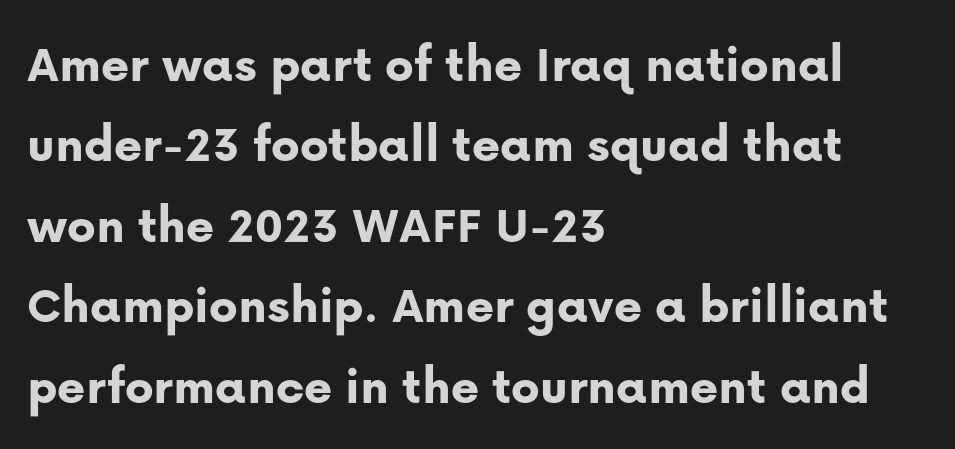
The image shows 54 px bold sans-serif type, upright; set left-aligned, normal line spacing (1.49x), normal letter spacing, not underlined; low stroke contrast and a medium x-height.
